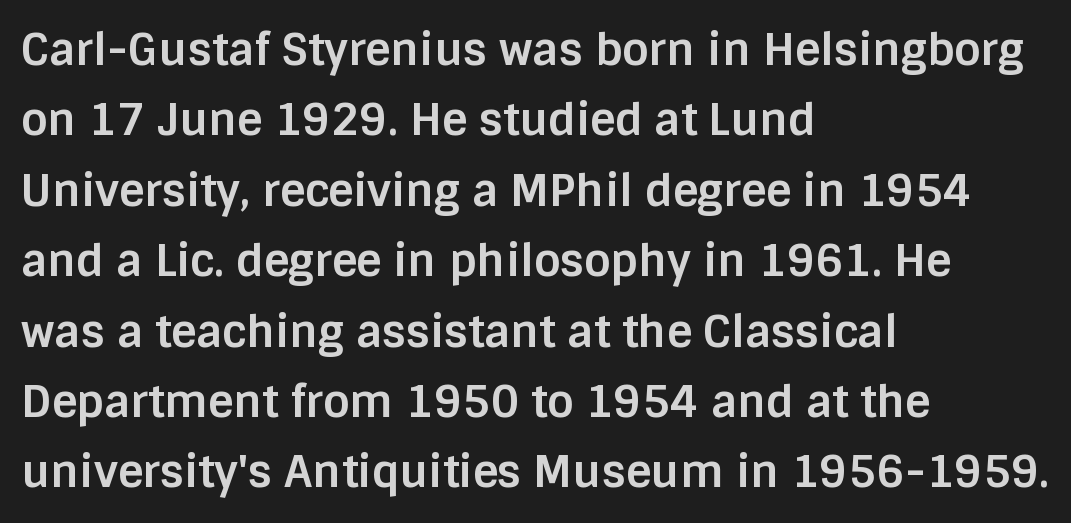
Q: Is the text bold? A: Yes.
Q: Is the text italic (slanted)? A: No, it is upright.
Q: Is the typeface a serif or a sans-serif typeface? A: Sans-serif.
Q: Is the text underlined? A: No.
Q: How is the paragraph aligned? A: Left-aligned.
Q: Is the spacing between letters normal or unusually wide? A: Normal.
Q: Is the spacing between lines tight, normal or loose? A: Normal.
Q: Width (condensed, normal, or wide)? A: Normal.
Q: Stroke contrast? A: Low.
Q: x-height? A: Large.
Q: Monospaced? A: No.
